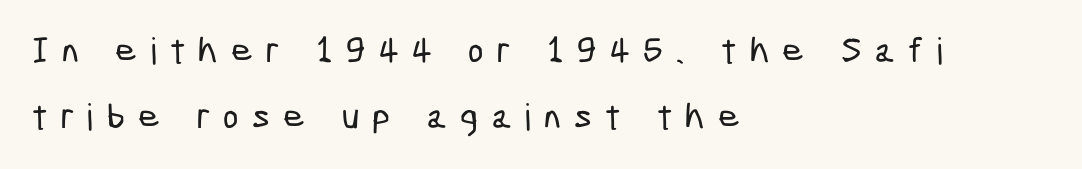
Bare-footed words on every line. Spacing verdict: proportional, widths tailored to each character. What stands out about the letter spacing? Its width — letters are far apart. The lines in this sample share a left origin and differ only in where they stop. Serifs: no, the terminals of the letterforms are clean.
